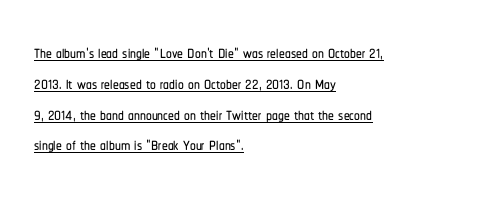
Q: Is the text italic (slanted)? A: No, it is upright.
Q: Is the text underlined? A: Yes.
Q: How is the paragraph aligned? A: Left-aligned.
Q: Is the spacing between letters normal or unusually wide? A: Normal.
Q: Is the spacing between lines tight, normal or loose? A: Normal.
